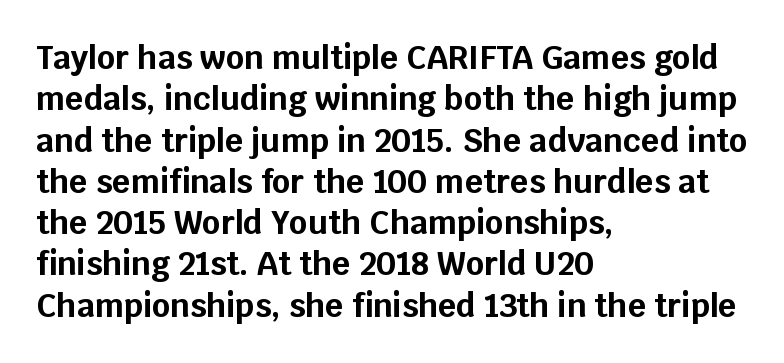
There is no visible air inserted between adjacent glyphs. These lines sit exactly where default settings would place them. A dark, heavy texture on the line: the type is bold. Notice how the passage keeps a crisp vertical edge on the left only. Is there any slant? The stems are plumb. Is this a fixed-width face? No — the glyphs have proportional, varying widths.
